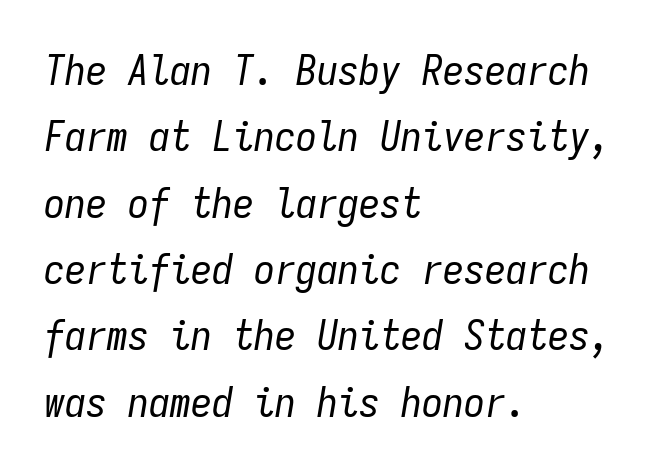
The specimen omits any rule beneath the text block's lines. Is there much room between lines? A standard amount, neither cramped nor airy. On a weight scale, this lands at 450 or below. In CSS terms this would be text-align: left. You could call the tracking neutral — neither tight nor loose. Monospaced: the letters line up in strict vertical columns.
